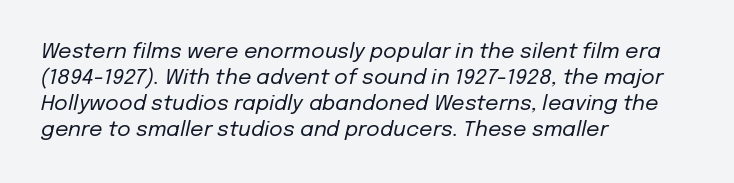
{"italic": "yes", "lean": "right", "slant_degrees": 12, "bold": "no", "underline": "no", "align": "left", "line_spacing_ratio": 1.24, "letter_spacing": "normal", "letter_spacing_em": 0.0, "glyph_px": 21}
